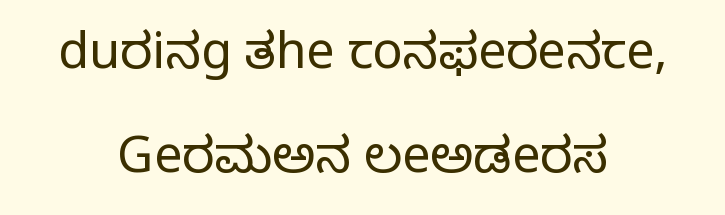
{"serif": "yes", "italic": "no", "bold": "no", "weight": "regular", "width": "normal", "stroke_contrast": "low", "x_height": "large", "monospaced": "no", "underline": "no", "align": "center", "line_spacing": "loose", "line_spacing_ratio": 2.08, "letter_spacing": "normal", "letter_spacing_em": 0.0, "glyph_px": 50}
